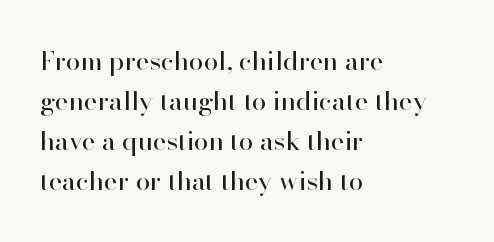
The image shows 26 px text type, upright; set left-aligned, normal line spacing (1.54x), normal letter spacing, not underlined.
